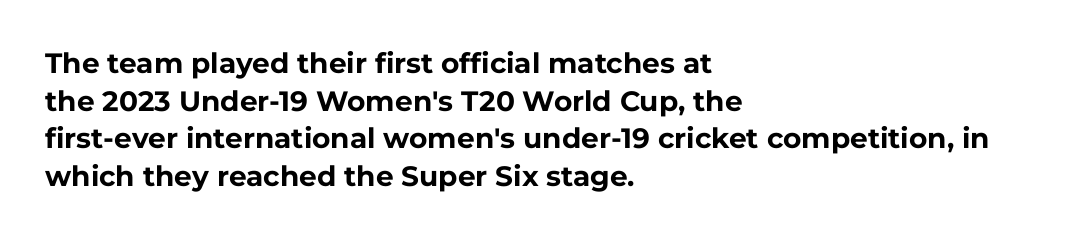
Q: Is the text bold? A: Yes.
Q: Is the text italic (slanted)? A: No, it is upright.
Q: Is the typeface a serif or a sans-serif typeface? A: Sans-serif.
Q: Is the text underlined? A: No.
Q: How is the paragraph aligned? A: Left-aligned.
Q: Is the spacing between letters normal or unusually wide? A: Normal.
Q: Is the spacing between lines tight, normal or loose? A: Normal.
Q: Width (condensed, normal, or wide)? A: Normal.
Q: Stroke contrast? A: Low.
Q: x-height? A: Medium.
Q: Monospaced? A: No.
